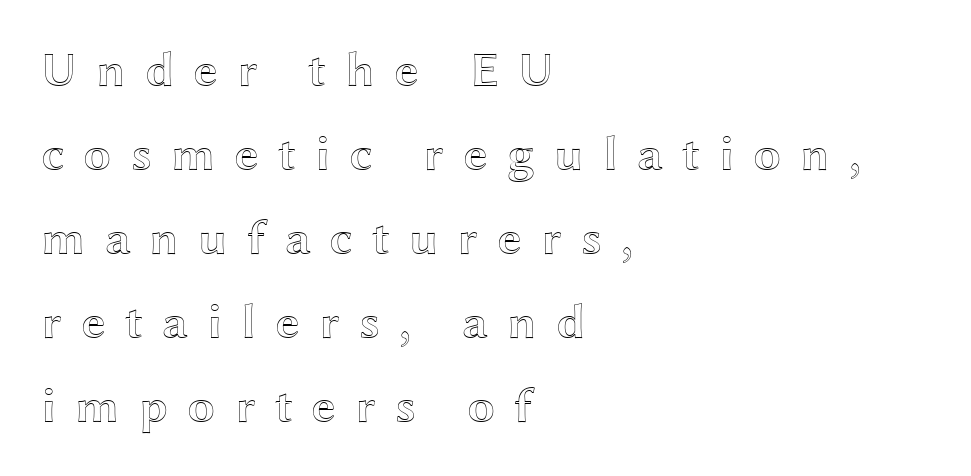
Left-aligned paragraph, ragged on the right. Every character sits straight up, as roman type does. Check the space under the baseline: it is left empty. The type is letterspaced generously, with wide tracking. Varying glyph widths throughout — classic text-font behaviour.
